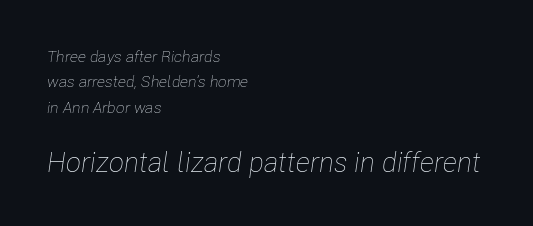
The emphasis by scale lands on block number two, below. The font is comparable to plain body text, perhaps lighter. This rendering uses left alignment, leaving the right contour irregular. The axis of the letterforms is tilted away from vertical. Successive baselines arrive at the customary interval. The gaps between neighbouring characters are ordinary and unremarkable.
